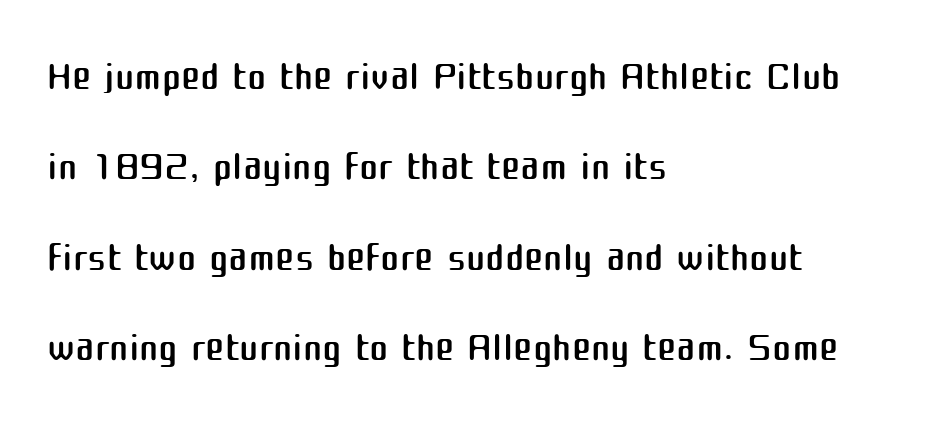
The image shows 58 px regular-weight sans-serif type, upright; set left-aligned, normal line spacing (1.56x), normal letter spacing, not underlined; medium stroke contrast and a medium x-height.
